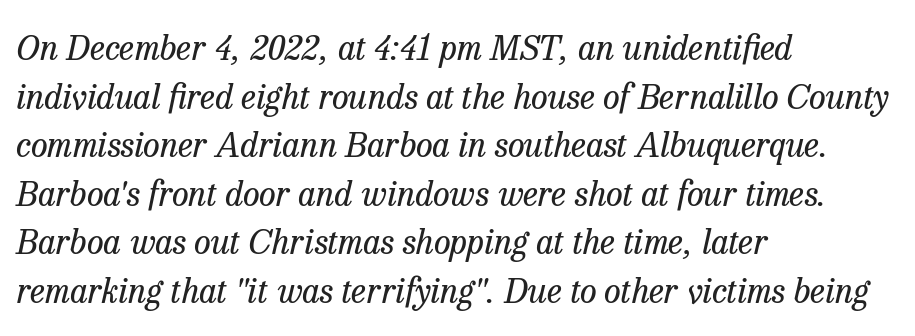
The passage shown leans; its letterforms are oblique. No word sits above an underline. Honestly, the row spacing looks completely unremarkable. Default kerning and tracking; the words read as compact shapes. Little horizontal feet cap the strokes, marking this as serif type. The text block is weighted toward the left margin, trailing off unevenly rightward.
